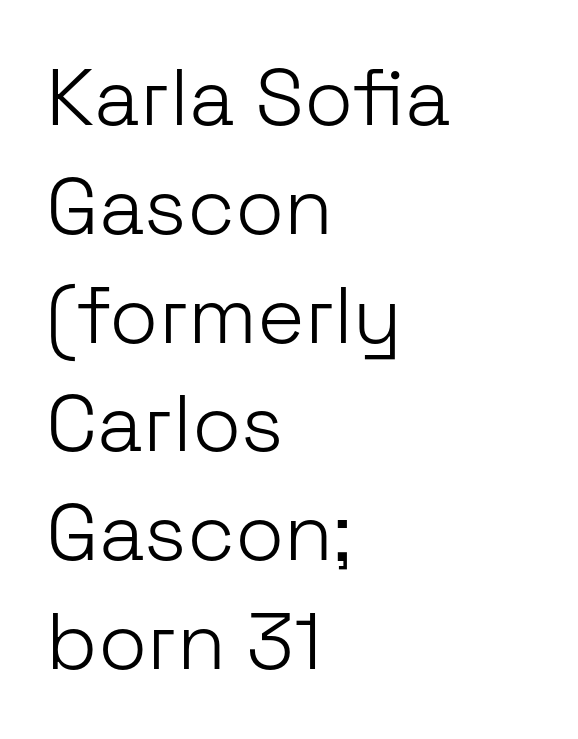
Q: Is the text bold? A: No.
Q: Is the text italic (slanted)? A: No, it is upright.
Q: Is the typeface a serif or a sans-serif typeface? A: Sans-serif.
Q: Is the text underlined? A: No.
Q: How is the paragraph aligned? A: Left-aligned.
Q: Is the spacing between letters normal or unusually wide? A: Normal.
Q: Is the spacing between lines tight, normal or loose? A: Normal.
Q: Width (condensed, normal, or wide)? A: Normal.
Q: Stroke contrast? A: Low.
Q: x-height? A: Medium.
Q: Monospaced? A: No.
